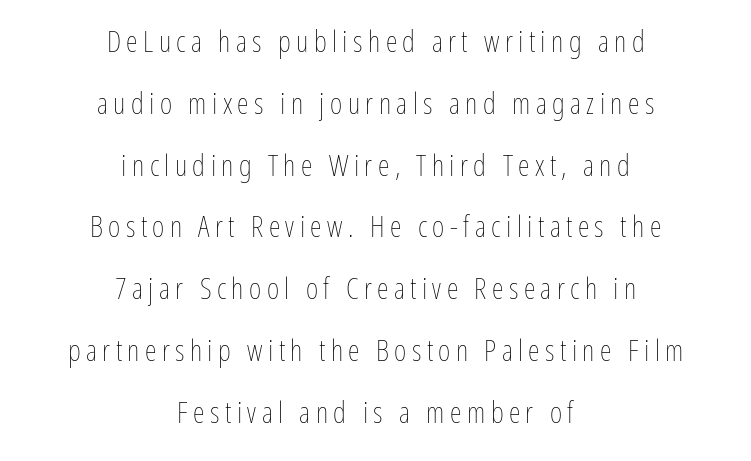
The image shows 30 px thin, condensed type, upright; set centered, loose line spacing (2.06x), not underlined; low stroke contrast and a medium x-height.
